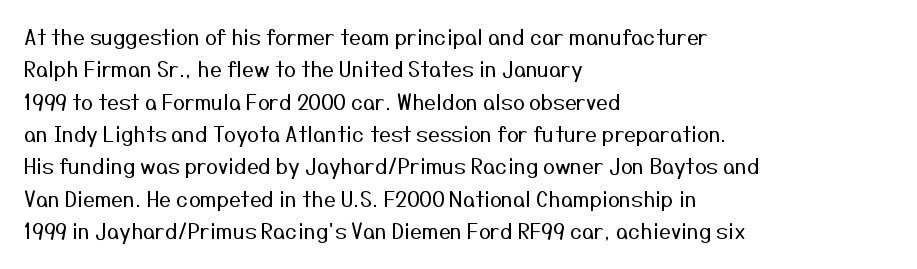
Q: Is the text bold? A: No.
Q: Is the text italic (slanted)? A: No, it is upright.
Q: Is the text underlined? A: No.
Q: How is the paragraph aligned? A: Left-aligned.
Q: Is the spacing between letters normal or unusually wide? A: Normal.
Q: Is the spacing between lines tight, normal or loose? A: Normal.
